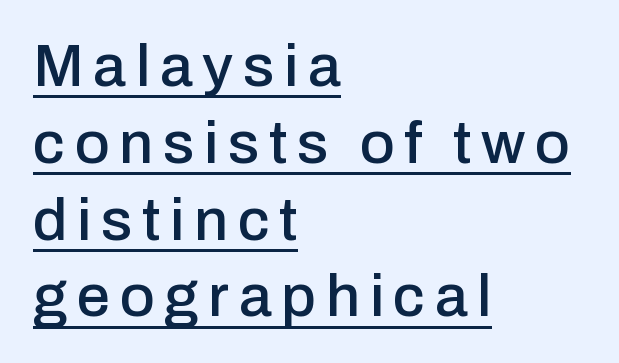
{"serif": "no", "italic": "no", "width": "normal", "stroke_contrast": "low", "x_height": "medium", "monospaced": "no", "underline": "yes", "align": "left", "line_spacing": "normal", "line_spacing_ratio": 1.28, "glyph_px": 60}
